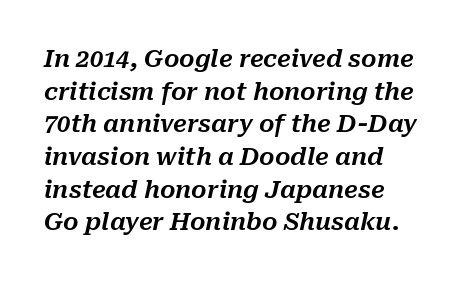
The image shows 24 px text type, italic (leaning right); set normal line spacing (1.36x), normal letter spacing, not underlined.
